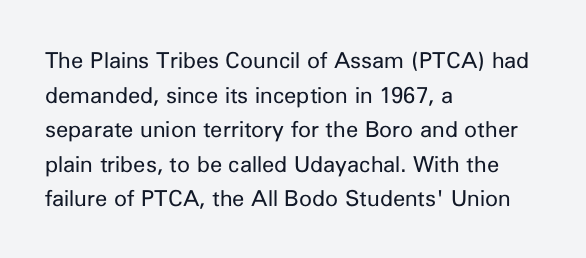
{"italic": "no", "bold": "no", "underline": "no", "align": "left", "line_spacing": "normal", "line_spacing_ratio": 1.57, "letter_spacing": "normal", "letter_spacing_em": 0.0, "glyph_px": 22}
